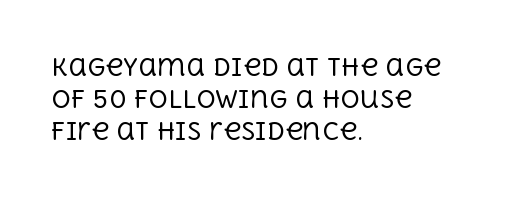
{"italic": "no", "bold": "no", "underline": "no", "align": "left", "line_spacing": "normal", "line_spacing_ratio": 1.34, "letter_spacing": "normal", "letter_spacing_em": 0.0, "glyph_px": 24}
